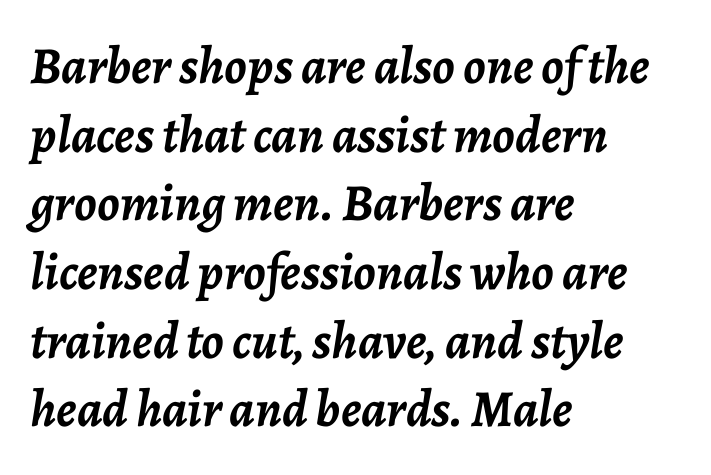
{"italic": "yes", "lean": "right", "slant_degrees": 7, "bold": "yes", "weight": "semibold", "width": "normal", "stroke_contrast": "low", "x_height": "medium", "monospaced": "no", "underline": "no", "align": "left", "line_spacing": "normal", "line_spacing_ratio": 1.32, "letter_spacing": "normal", "letter_spacing_em": 0.0, "glyph_px": 52}
